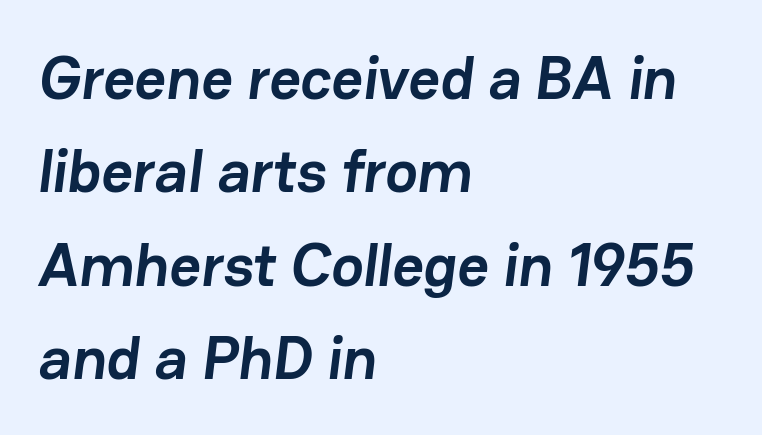
{"serif": "no", "bold": "yes", "weight": "semibold", "width": "normal", "stroke_contrast": "low", "x_height": "medium", "monospaced": "no", "underline": "no", "align": "left", "line_spacing": "normal", "line_spacing_ratio": 1.53, "letter_spacing": "normal", "letter_spacing_em": 0.0, "glyph_px": 61}
